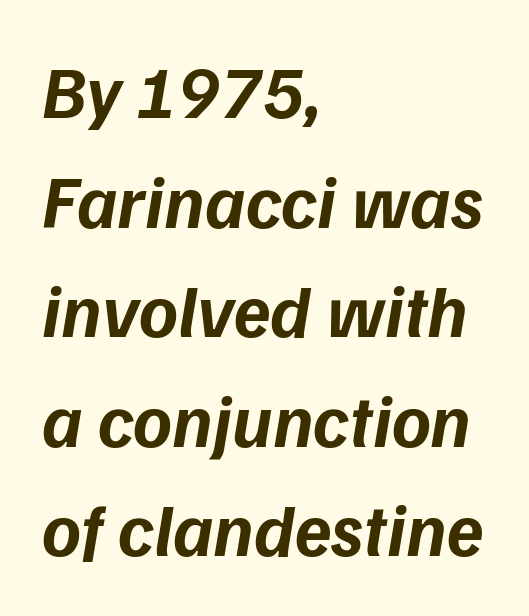
Each new line begins a customary step beneath the previous one. This sample is left-justified, so line endings fall wherever the words run out. The face used here has the dense, thick strokes of a bold. Spacing between characters is what you'd get straight out of the box. Serifs: no, the terminals of the letterforms are clean.
